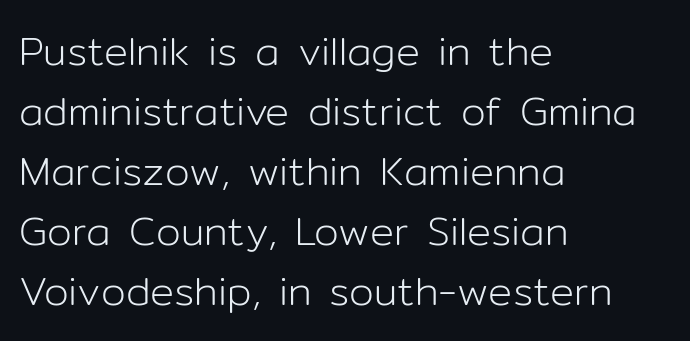
Q: Is the text bold? A: No.
Q: Is the text italic (slanted)? A: No, it is upright.
Q: Is the typeface a serif or a sans-serif typeface? A: Sans-serif.
Q: Is the text underlined? A: No.
Q: How is the paragraph aligned? A: Left-aligned.
Q: Is the spacing between letters normal or unusually wide? A: Normal.
Q: Is the spacing between lines tight, normal or loose? A: Normal.
Q: Width (condensed, normal, or wide)? A: Normal.
Q: Stroke contrast? A: Low.
Q: x-height? A: Medium.
Q: Monospaced? A: No.
